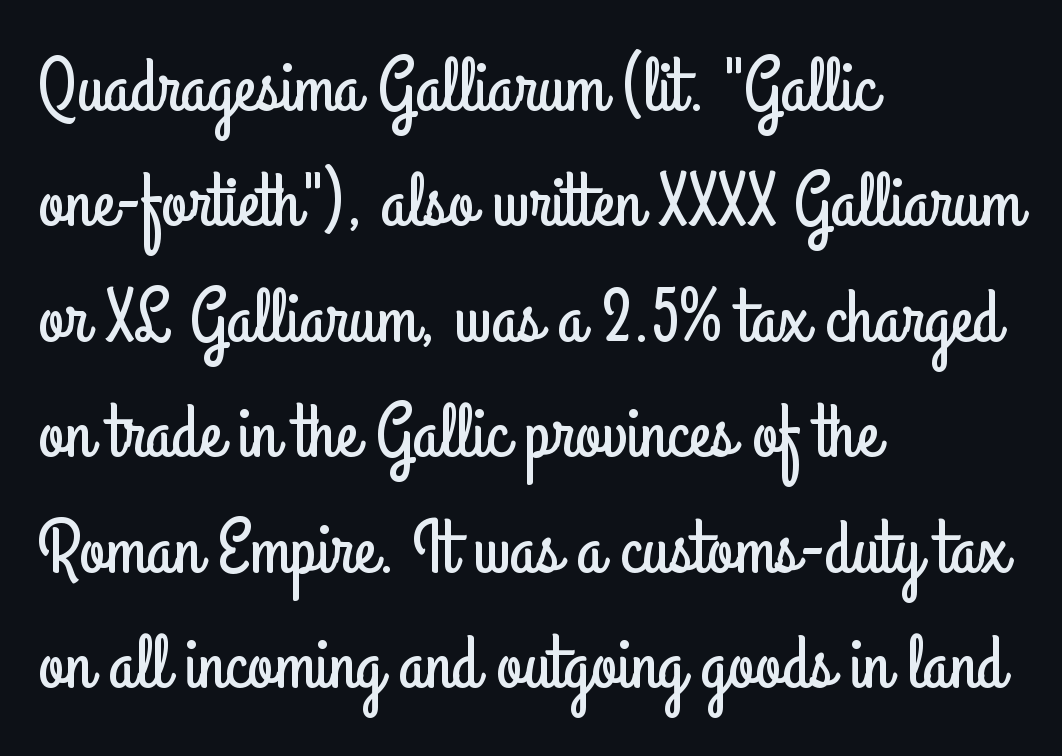
{"serif": "no", "width": "condensed", "stroke_contrast": "low", "x_height": "small", "monospaced": "no", "underline": "no", "align": "left", "line_spacing": "normal", "line_spacing_ratio": 1.54, "letter_spacing": "normal", "letter_spacing_em": 0.0, "glyph_px": 75}
